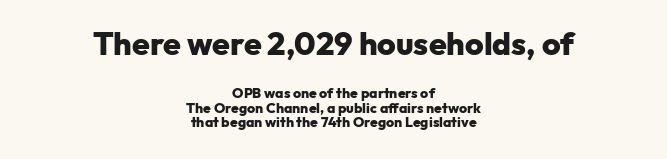
{"serif": "no", "italic": "no", "bold": "yes", "weight": "heavy", "width": "normal", "stroke_contrast": "low", "x_height": "medium", "monospaced": "no", "underline": "no", "align": "center", "line_spacing": "tight", "line_spacing_ratio": 1.02, "letter_spacing": "normal", "letter_spacing_em": 0.0, "larger_block": "first", "size_ratio": 2.29, "glyph_px": 32}
